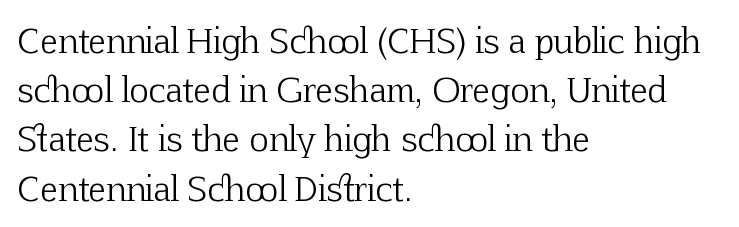
{"serif": "yes", "italic": "no", "bold": "no", "weight": "light", "width": "normal", "stroke_contrast": "low", "x_height": "medium", "monospaced": "no", "underline": "no", "align": "left", "line_spacing": "normal", "line_spacing_ratio": 1.49, "letter_spacing": "normal", "letter_spacing_em": 0.0, "glyph_px": 33}
